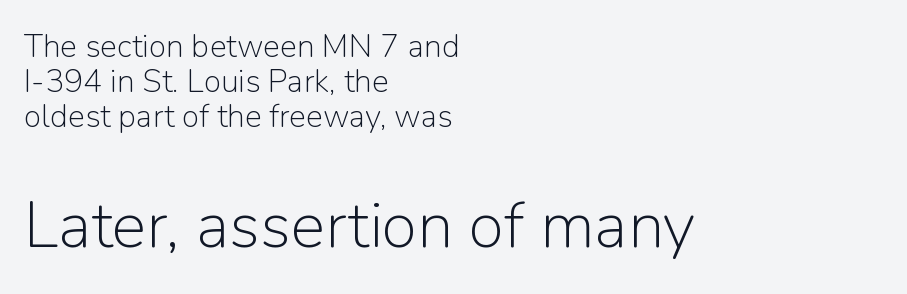
Q: Is the text bold? A: No.
Q: Is the text italic (slanted)? A: No, it is upright.
Q: Is the typeface a serif or a sans-serif typeface? A: Sans-serif.
Q: Is the text underlined? A: No.
Q: How is the paragraph aligned? A: Left-aligned.
Q: Is the spacing between letters normal or unusually wide? A: Normal.
Q: Is the spacing between lines tight, normal or loose? A: Tight.
Q: Which block of text is set in a larger size, the first (top) or the second (bottom)? A: The second (bottom) one.
Q: Width (condensed, normal, or wide)? A: Normal.
Q: Stroke contrast? A: Low.
Q: x-height? A: Medium.
Q: Monospaced? A: No.
